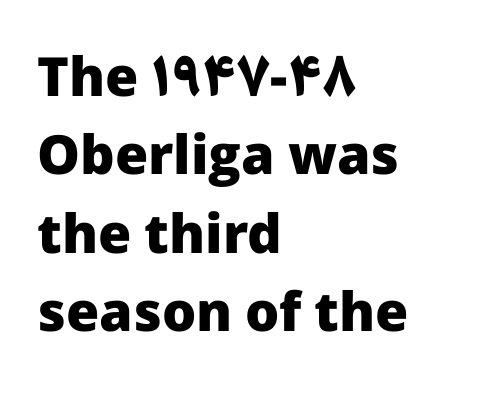
Vertically, the passage feels balanced, rows spaced as you'd expect. The compositor pushed each line to the left boundary. Words float on clear page, feet unadorned. Nobody touched the tracking dial on this one. Is there any slant? The stems are plumb. Bold? Absolutely — the strokes are thick and heavy.
